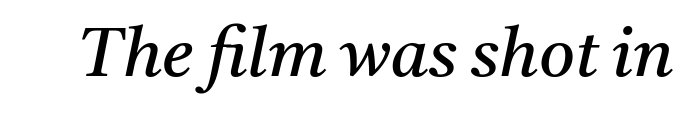
{"serif": "yes", "italic": "yes", "lean": "right", "slant_degrees": 11, "bold": "no", "weight": "regular", "width": "normal", "stroke_contrast": "medium", "x_height": "medium", "monospaced": "no", "underline": "no", "letter_spacing": "normal", "letter_spacing_em": 0.0, "glyph_px": 69}
